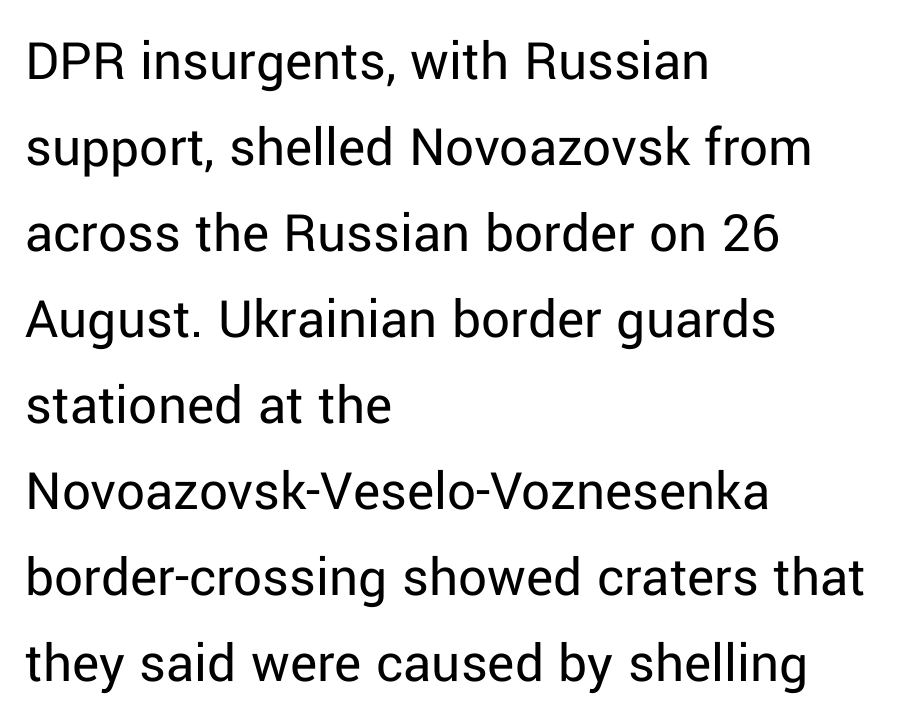
The ragged edge is on the right, which tells us the setting is flush left. In terms of posture, this sample is upright. No word sits above an underline. Serif or sans? Sans — the stroke terminals are bare. Reading down the column, the eye jumps a familiar distance to each next line.
